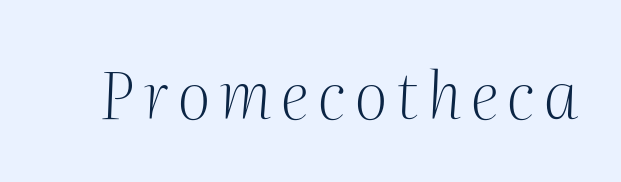
The image shows 65 px light serif type, italic (leaning right); set not underlined; medium stroke contrast and a medium x-height.
